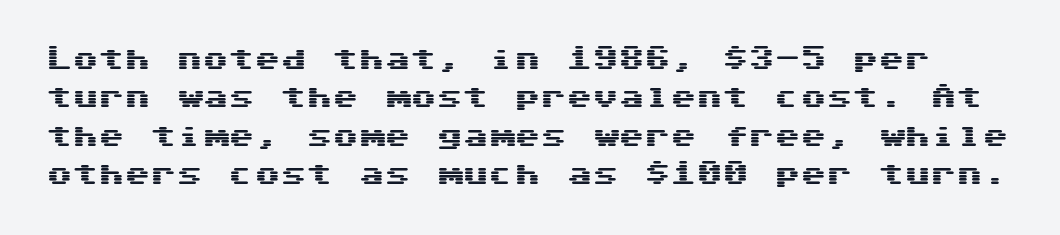
{"italic": "no", "underline": "no", "line_spacing": "normal", "line_spacing_ratio": 1.48, "letter_spacing": "normal", "letter_spacing_em": 0.0, "glyph_px": 26}
